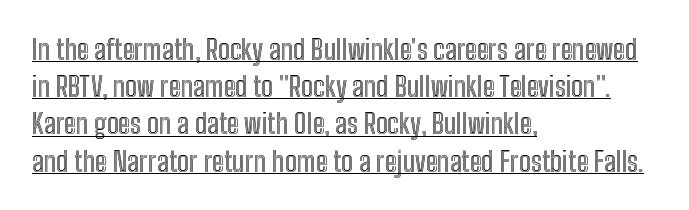
Q: Is the text italic (slanted)? A: No, it is upright.
Q: Is the text underlined? A: Yes.
Q: How is the paragraph aligned? A: Left-aligned.
Q: Is the spacing between letters normal or unusually wide? A: Normal.
Q: Is the spacing between lines tight, normal or loose? A: Normal.
Q: Width (condensed, normal, or wide)? A: Condensed.
Q: x-height? A: Medium.
Q: Monospaced? A: No.
